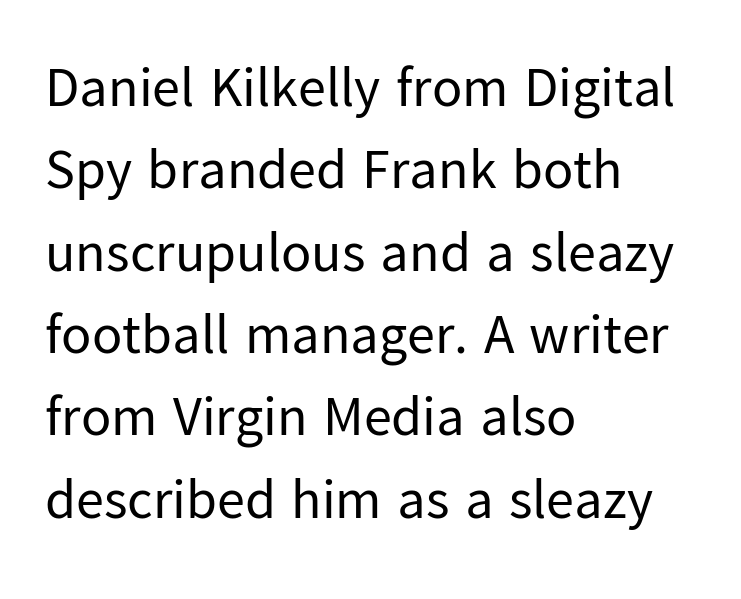
{"serif": "no", "italic": "no", "bold": "no", "weight": "regular", "width": "normal", "stroke_contrast": "low", "x_height": "medium", "monospaced": "no", "underline": "no", "align": "left", "line_spacing": "normal", "line_spacing_ratio": 1.47, "letter_spacing": "normal", "letter_spacing_em": 0.0, "glyph_px": 56}
